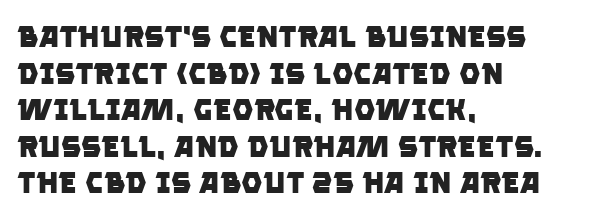
{"serif": "no", "bold": "yes", "weight": "heavy", "width": "normal", "stroke_contrast": "low", "x_height": "large", "monospaced": "no", "underline": "no", "align": "left", "line_spacing_ratio": 1.22, "letter_spacing": "normal", "letter_spacing_em": 0.0, "glyph_px": 30}
